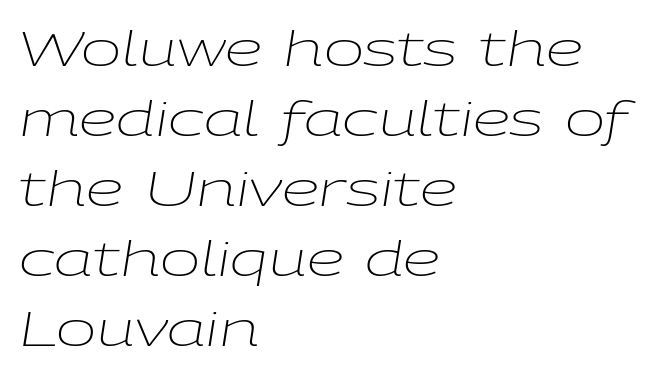
{"italic": "yes", "lean": "right", "slant_degrees": 9, "bold": "no", "weight": "light", "width": "wide", "stroke_contrast": "low", "x_height": "medium", "monospaced": "no", "underline": "no", "align": "left", "line_spacing": "normal", "line_spacing_ratio": 1.46, "letter_spacing": "normal", "letter_spacing_em": 0.0, "glyph_px": 48}
